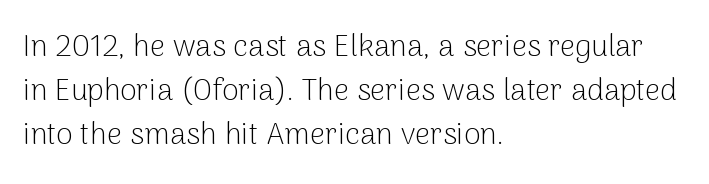
The letters stand upright; this is a roman face. The glyphs in this specimen are sans serif. Whoever set this chose a conventional vertical rhythm. Nothing unusual about the tracking: characters are spaced as the font intends. Alignment: flush left.
